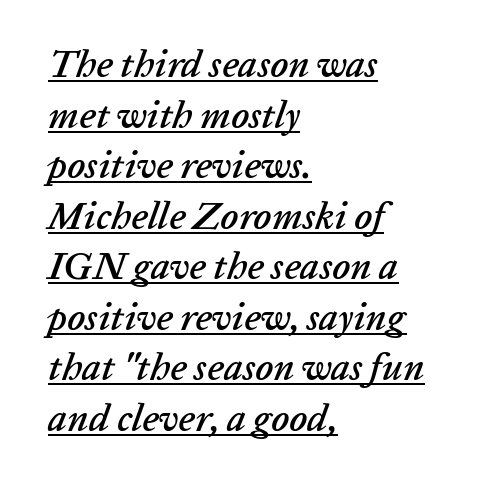
{"italic": "yes", "lean": "right", "slant_degrees": 20, "width": "normal", "stroke_contrast": "low", "x_height": "medium", "monospaced": "no", "underline": "yes", "align": "left", "line_spacing": "normal", "line_spacing_ratio": 1.33, "letter_spacing": "normal", "letter_spacing_em": 0.0, "glyph_px": 38}
